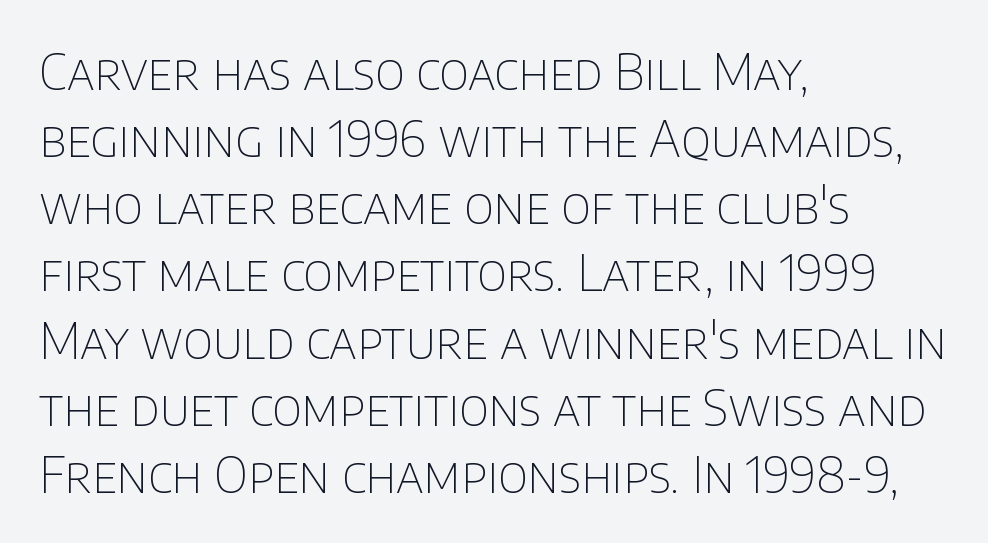
Q: Is the text bold? A: No.
Q: Is the text italic (slanted)? A: No, it is upright.
Q: Is the typeface a serif or a sans-serif typeface? A: Sans-serif.
Q: Is the text underlined? A: No.
Q: How is the paragraph aligned? A: Left-aligned.
Q: Is the spacing between letters normal or unusually wide? A: Normal.
Q: Is the spacing between lines tight, normal or loose? A: Normal.
Q: Width (condensed, normal, or wide)? A: Normal.
Q: Stroke contrast? A: Low.
Q: x-height? A: Large.
Q: Monospaced? A: No.
